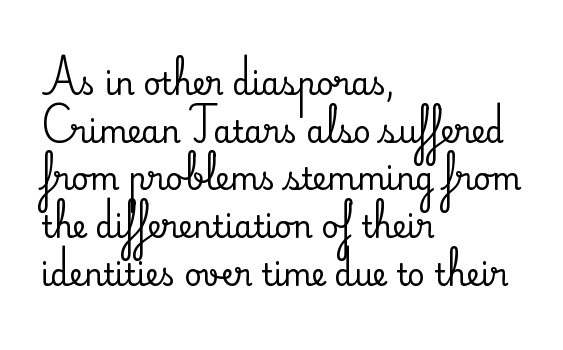
This sample uses a serif face. The typography opts for an upright posture over an oblique one. Does the leading feel generous? No, just average. A typesetter would call this proportional, since set widths differ per character. The passage shown is not underscored anywhere. Look at the tracking — it's just the regular setting, nothing added.
